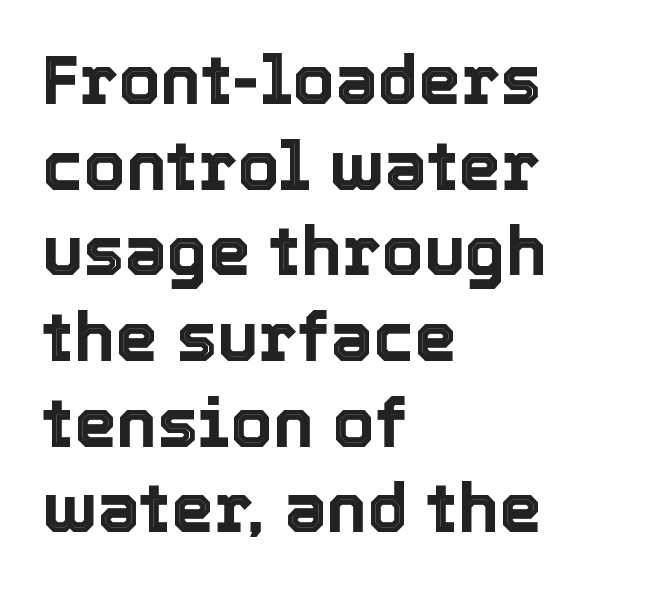
The font's upright variant was chosen for this text. A bare baseline throughout the passage. Line beginnings align vertically; line endings do not. The letters advance in unequal steps, a hallmark of proportional type. The rows are spaced the way most documents space them.
